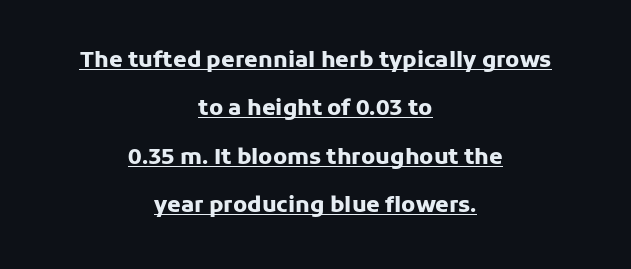
Baseline-to-baseline distance is far greater than the letter height. Is there any slant? The stems are plumb. A typographer would call this underscored text. The line texture is even and compact thanks to regular tracking. Is the block centered? Yes — each line is placed symmetrically about the middle. Each glyph is drawn with heavy, bold strokes.
